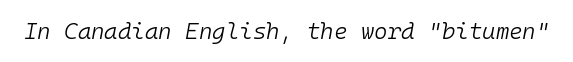
This reads as an unemphasized weight, regular at the heaviest. Unmarked baselines from the first word to the last. Compared with typical body copy, the letter spacing here is the same. Characters are canted at an angle relative to the baseline's perpendicular.
